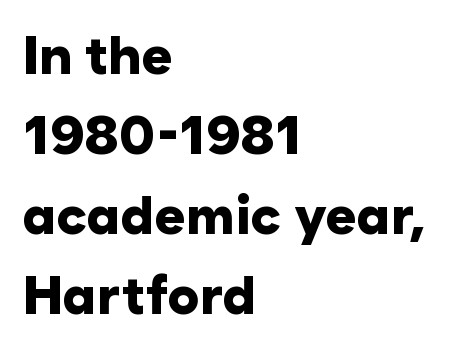
The image shows 53 px heavy sans-serif type, upright; set left-aligned, normal line spacing (1.51x), normal letter spacing, not underlined; low stroke contrast and a medium x-height.
